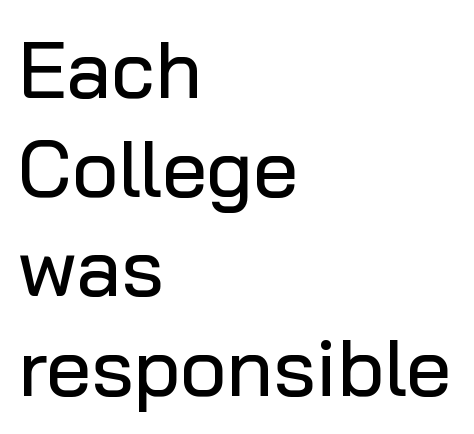
Each line starts at the same left margin while the right side varies. Look at the tracking — it's just the regular setting, nothing added. It's the straight-up-and-down kind of type. Note the varied advance widths — an 'i' is clearly narrower than an 'm'.
